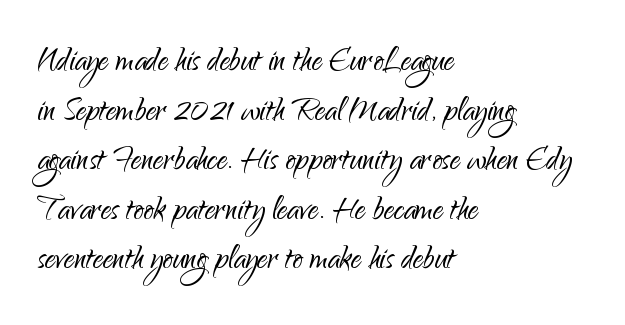
A light-to-regular cut is what we see here. The typeface chosen for these lines omits serifs. No word sits above an underline. Character widths vary here, with narrow letters taking less room than wide ones. Compared with typical body copy, the letter spacing here is the same.
